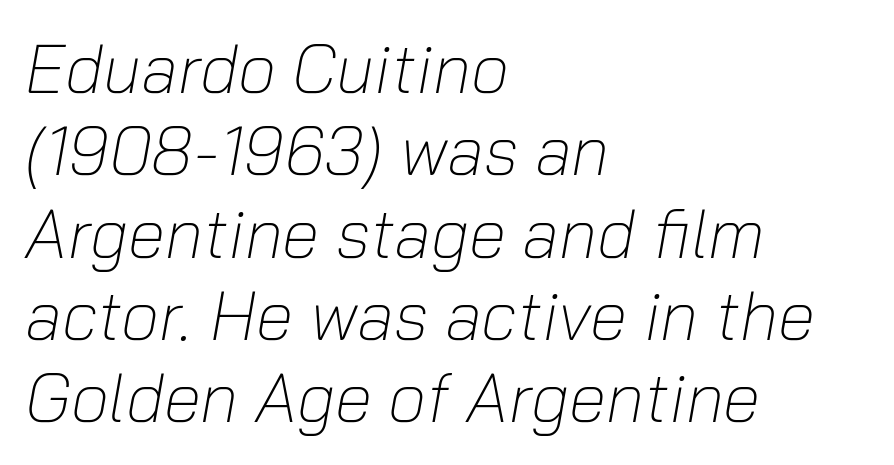
The face looks like a standard text weight, possibly lighter. There is no visible air inserted between adjacent glyphs. Every character sits at an angle, as italics do. The passage shown is typed in a proportional face where columns would drift. Typeset ragged right — the left edge is the straight one. Underlining? Definitely not there.
